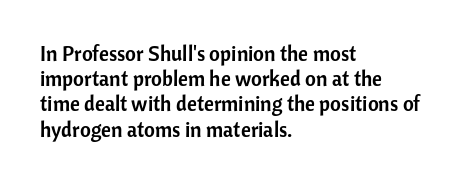
{"italic": "no", "underline": "no", "align": "left", "line_spacing_ratio": 1.2, "letter_spacing": "normal", "letter_spacing_em": 0.0, "glyph_px": 21}
